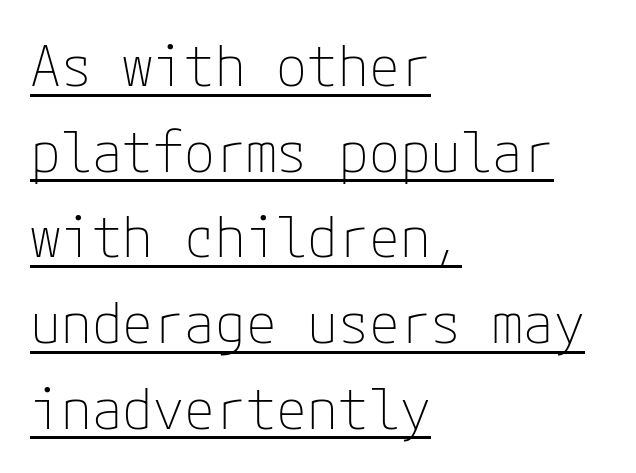
{"serif": "no", "italic": "no", "bold": "no", "weight": "thin", "width": "normal", "stroke_contrast": "low", "x_height": "medium", "underline": "yes", "align": "left", "line_spacing": "normal", "line_spacing_ratio": 1.53, "letter_spacing": "normal", "letter_spacing_em": 0.0, "glyph_px": 56}
